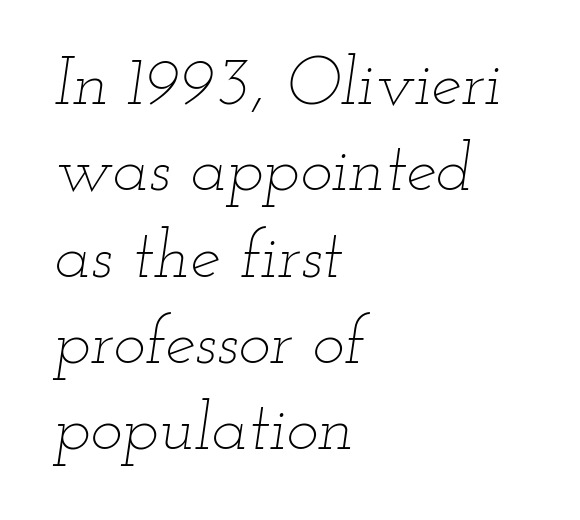
Type without underlining. The rendering applies a slant to the glyphs. Each stroke keeps to a modest, everyday thickness or less. A typesetter would call this proportional, since set widths differ per character. The passage shown has conventional tracking throughout. Layout note: lines flush left.
